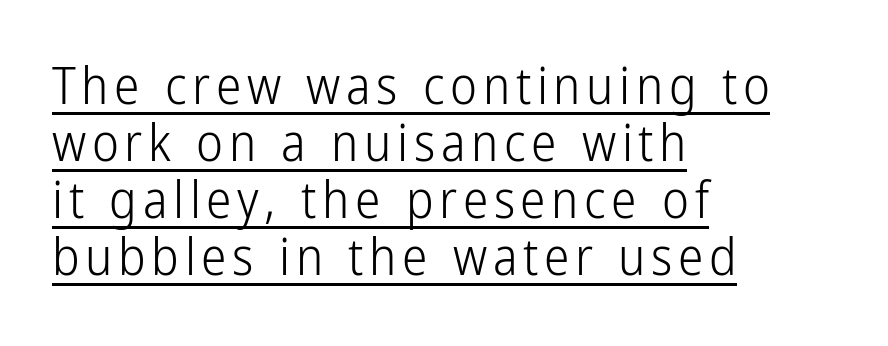
The image shows 51 px light, condensed sans-serif type, upright; set left-aligned, tight line spacing (1.12x), underlined; low stroke contrast and a medium x-height.
